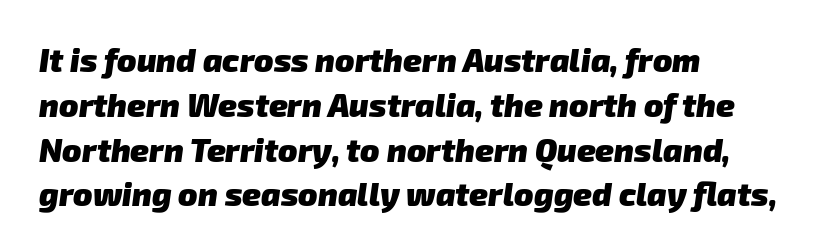
The image shows 32 px heavy sans-serif type; set left-aligned, normal line spacing (1.4x), normal letter spacing, not underlined; low stroke contrast and a medium x-height.
